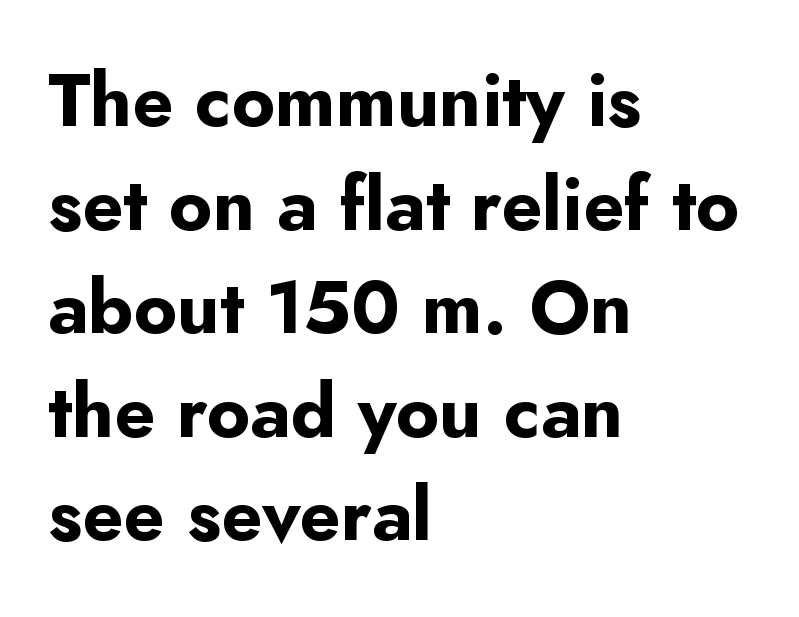
Q: Is the text bold? A: Yes.
Q: Is the text italic (slanted)? A: No, it is upright.
Q: Is the typeface a serif or a sans-serif typeface? A: Sans-serif.
Q: Is the text underlined? A: No.
Q: How is the paragraph aligned? A: Left-aligned.
Q: Is the spacing between letters normal or unusually wide? A: Normal.
Q: Is the spacing between lines tight, normal or loose? A: Normal.
Q: Width (condensed, normal, or wide)? A: Normal.
Q: Stroke contrast? A: Low.
Q: x-height? A: Small.
Q: Monospaced? A: No.
